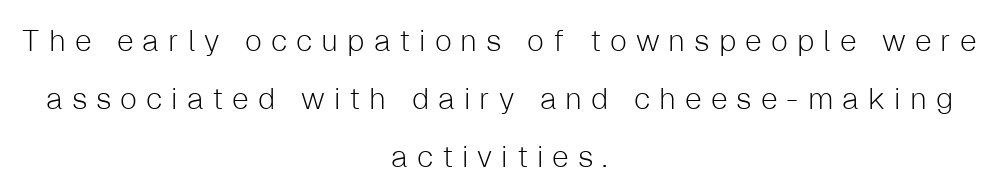
Q: Is the text bold? A: No.
Q: Is the text italic (slanted)? A: No, it is upright.
Q: Is the typeface a serif or a sans-serif typeface? A: Sans-serif.
Q: Is the text underlined? A: No.
Q: How is the paragraph aligned? A: Centered.
Q: Is the spacing between letters normal or unusually wide? A: Unusually wide.
Q: Is the spacing between lines tight, normal or loose? A: Loose.
Q: Width (condensed, normal, or wide)? A: Normal.
Q: Stroke contrast? A: Low.
Q: x-height? A: Medium.
Q: Monospaced? A: No.
